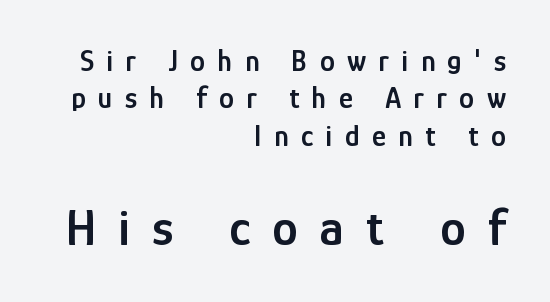
Q: Is the text bold? A: Semi-bold.
Q: Is the text italic (slanted)? A: No, it is upright.
Q: Is the typeface a serif or a sans-serif typeface? A: Sans-serif.
Q: Is the text underlined? A: No.
Q: How is the paragraph aligned? A: Right-aligned.
Q: Is the spacing between letters normal or unusually wide? A: Unusually wide.
Q: Is the spacing between lines tight, normal or loose? A: Normal.
Q: Which block of text is set in a larger size, the first (top) or the second (bottom)? A: The second (bottom) one.
Q: Width (condensed, normal, or wide)? A: Condensed.
Q: Stroke contrast? A: Low.
Q: x-height? A: Medium.
Q: Monospaced? A: No.
